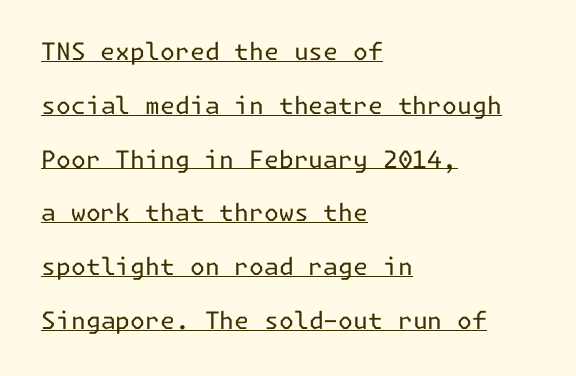
{"italic": "no", "bold": "no", "underline": "yes", "align": "left", "line_spacing": "loose", "line_spacing_ratio": 2.24, "letter_spacing": "normal", "letter_spacing_em": 0.0, "glyph_px": 24}
